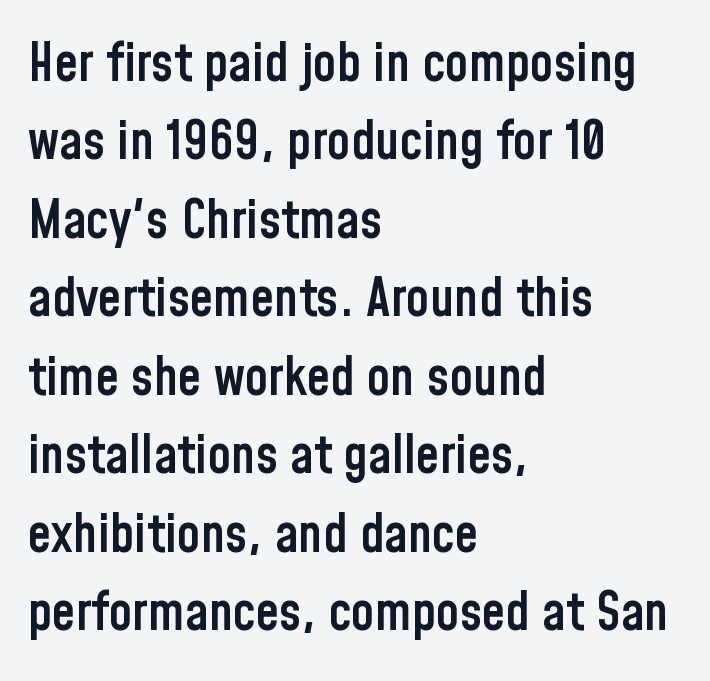
Q: Is the text bold? A: Semi-bold.
Q: Is the text italic (slanted)? A: No, it is upright.
Q: Is the typeface a serif or a sans-serif typeface? A: Sans-serif.
Q: Is the text underlined? A: No.
Q: How is the paragraph aligned? A: Left-aligned.
Q: Is the spacing between letters normal or unusually wide? A: Normal.
Q: Is the spacing between lines tight, normal or loose? A: Normal.
Q: Width (condensed, normal, or wide)? A: Condensed.
Q: Stroke contrast? A: Low.
Q: x-height? A: Medium.
Q: Monospaced? A: No.
